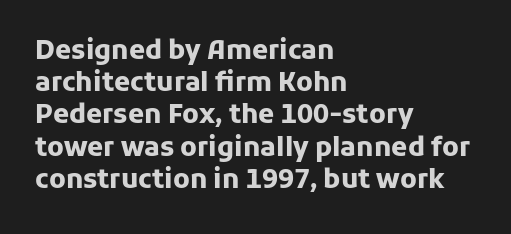
The image shows 26 px bold type, upright; set left-aligned, line spacing 1.24x, normal letter spacing, not underlined.
